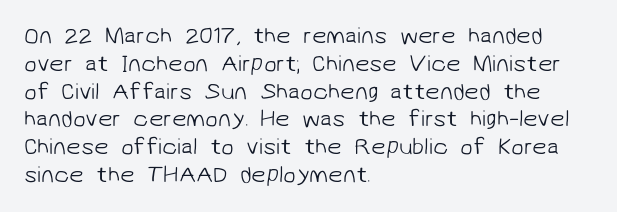
Quick note: underline off. Students, note that the glyphs here touch the page at normal intervals. Vertical stems look standard width or narrower in stroke. These lines are set flush left with a ragged right edge.
